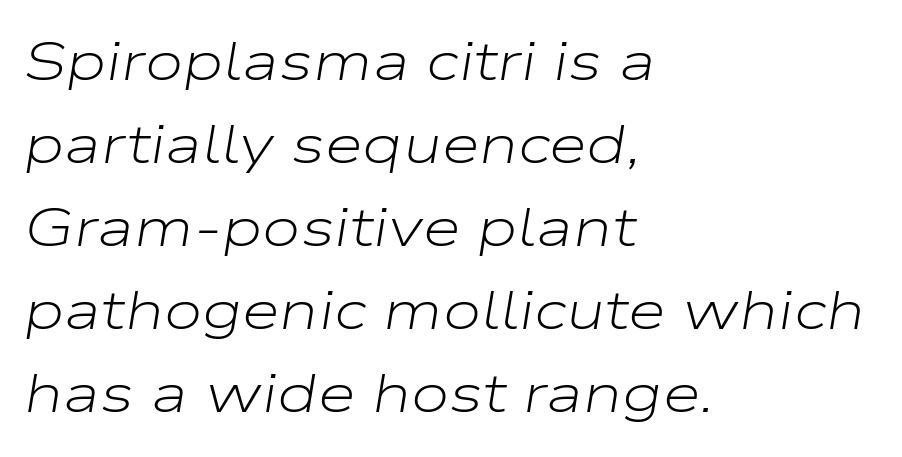
{"italic": "yes", "lean": "right", "slant_degrees": 9, "bold": "no", "weight": "light", "width": "wide", "stroke_contrast": "low", "x_height": "medium", "monospaced": "no", "underline": "no", "align": "left", "line_spacing": "normal", "line_spacing_ratio": 1.51, "letter_spacing": "normal", "letter_spacing_em": 0.0, "glyph_px": 55}
